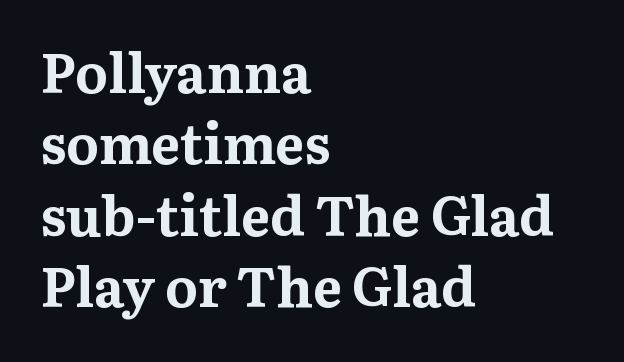
Q: Is the text bold? A: Yes.
Q: Is the text italic (slanted)? A: No, it is upright.
Q: Is the typeface a serif or a sans-serif typeface? A: Serif.
Q: Is the text underlined? A: No.
Q: How is the paragraph aligned? A: Left-aligned.
Q: Is the spacing between letters normal or unusually wide? A: Normal.
Q: Is the spacing between lines tight, normal or loose? A: Normal.
Q: Width (condensed, normal, or wide)? A: Normal.
Q: Stroke contrast? A: Medium.
Q: x-height? A: Medium.
Q: Monospaced? A: No.
